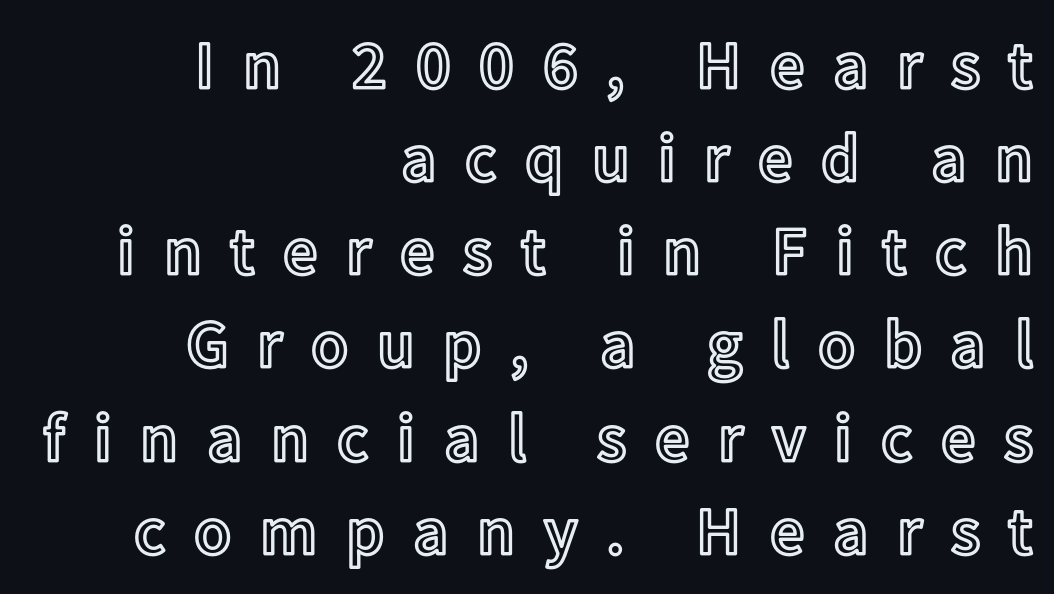
The image shows 68 px text type, upright; set right-aligned, normal line spacing (1.37x), unusually wide letter spacing (+0.42 em), not underlined; a medium x-height.
